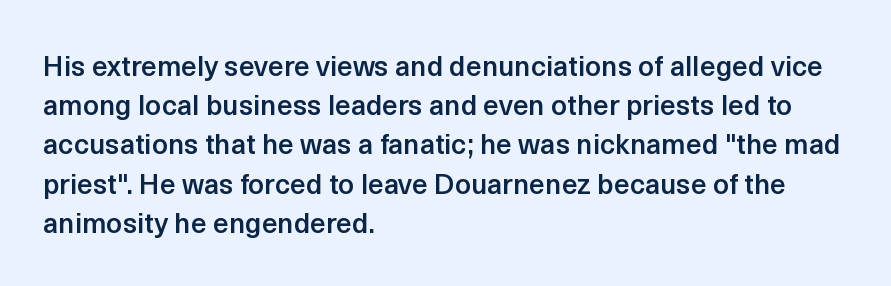
How would I describe the line gaps? Plain and ordinary. The passage shown is not underscored anywhere. What weight is shown? A semibold, between regular and bold. Observe the absence of serifs on each vertical stroke in this sample. The rendering keeps characters at their native spacing.
